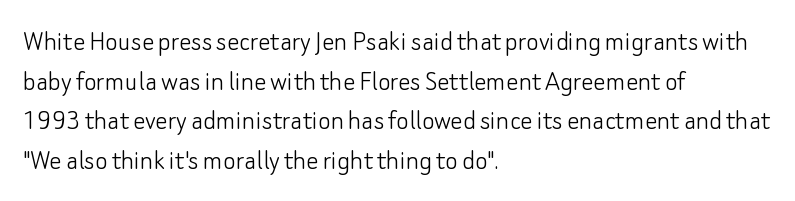
Q: Is the text bold? A: No.
Q: Is the text italic (slanted)? A: No, it is upright.
Q: Is the typeface a serif or a sans-serif typeface? A: Sans-serif.
Q: Is the text underlined? A: No.
Q: How is the paragraph aligned? A: Left-aligned.
Q: Is the spacing between letters normal or unusually wide? A: Normal.
Q: Is the spacing between lines tight, normal or loose? A: Normal.
Q: Width (condensed, normal, or wide)? A: Normal.
Q: Stroke contrast? A: Low.
Q: x-height? A: Small.
Q: Monospaced? A: No.
